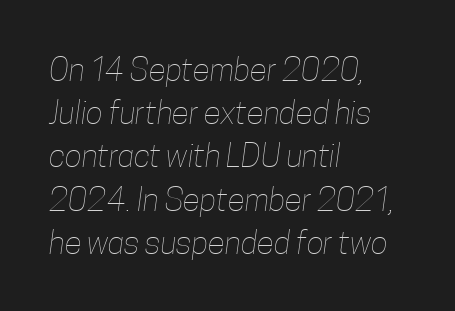
{"bold": "no", "weight": "thin", "width": "condensed", "stroke_contrast": "low", "x_height": "medium", "monospaced": "no", "underline": "no", "align": "left", "line_spacing": "normal", "line_spacing_ratio": 1.35, "letter_spacing": "normal", "letter_spacing_em": 0.0, "glyph_px": 32}
